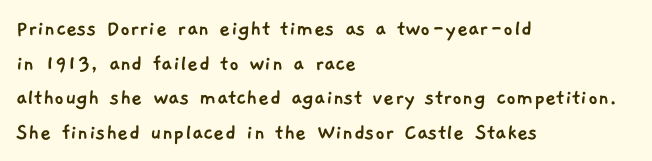
The image shows 24 px text type; set left-aligned, normal line spacing (1.44x), normal letter spacing, not underlined.
